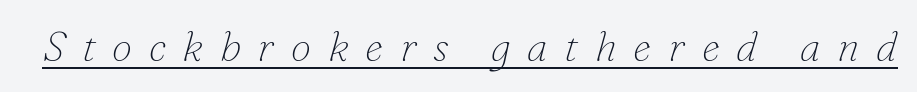
The image shows 41 px thin serif type, italic (leaning right); set unusually wide letter spacing (+0.41 em), underlined; low stroke contrast and a small x-height.
